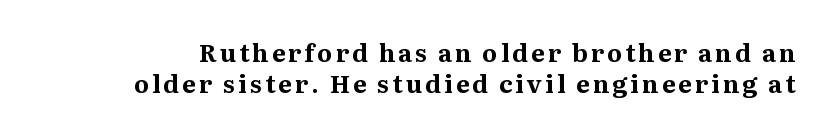
The image shows 24 px bold type, upright; set normal line spacing (1.31x), not underlined.
